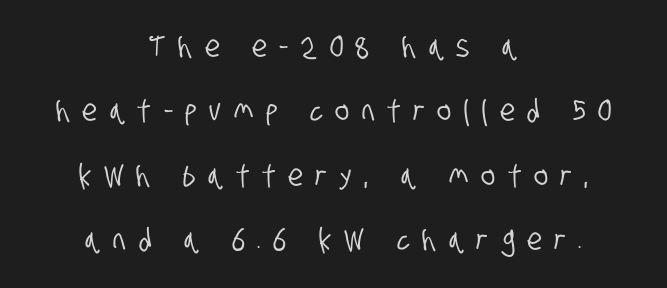
Q: Is the typeface a serif or a sans-serif typeface? A: Sans-serif.
Q: Is the text underlined? A: No.
Q: How is the paragraph aligned? A: Centered.
Q: Is the spacing between letters normal or unusually wide? A: Unusually wide.
Q: Is the spacing between lines tight, normal or loose? A: Loose.
Q: Width (condensed, normal, or wide)? A: Condensed.
Q: Stroke contrast? A: Low.
Q: x-height? A: Large.
Q: Monospaced? A: No.
